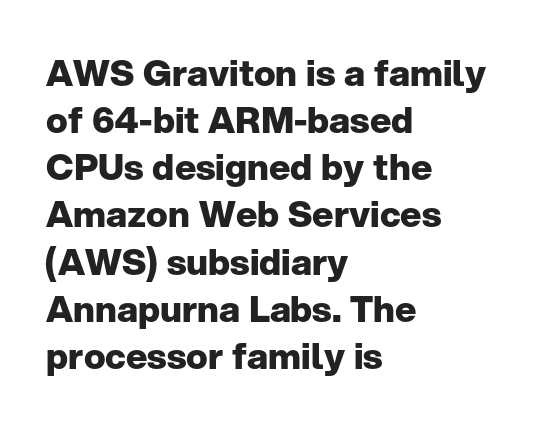
Q: Is the text bold? A: Yes.
Q: Is the text italic (slanted)? A: No, it is upright.
Q: Is the typeface a serif or a sans-serif typeface? A: Sans-serif.
Q: Is the text underlined? A: No.
Q: How is the paragraph aligned? A: Left-aligned.
Q: Is the spacing between letters normal or unusually wide? A: Normal.
Q: Is the spacing between lines tight, normal or loose? A: Normal.
Q: Width (condensed, normal, or wide)? A: Normal.
Q: Stroke contrast? A: Low.
Q: x-height? A: Medium.
Q: Monospaced? A: No.
